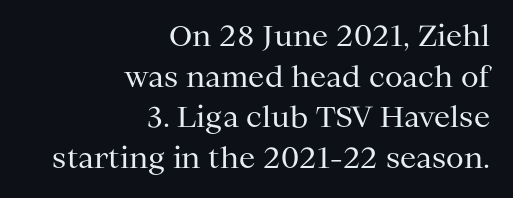
This sample has the flowing, uneven cadence of proportional lettering. Honestly, the row spacing looks completely unremarkable. The type sits square on the baseline with zero lean. The lines are quadded right. Tracking value appears to be zero — textbook default spacing. Stems here are at most as thick as an everyday book face.
